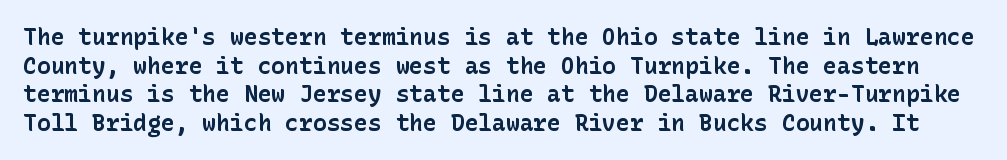
Q: Is the text bold? A: Yes.
Q: Is the text italic (slanted)? A: No, it is upright.
Q: Is the text underlined? A: No.
Q: Is the spacing between letters normal or unusually wide? A: Normal.
